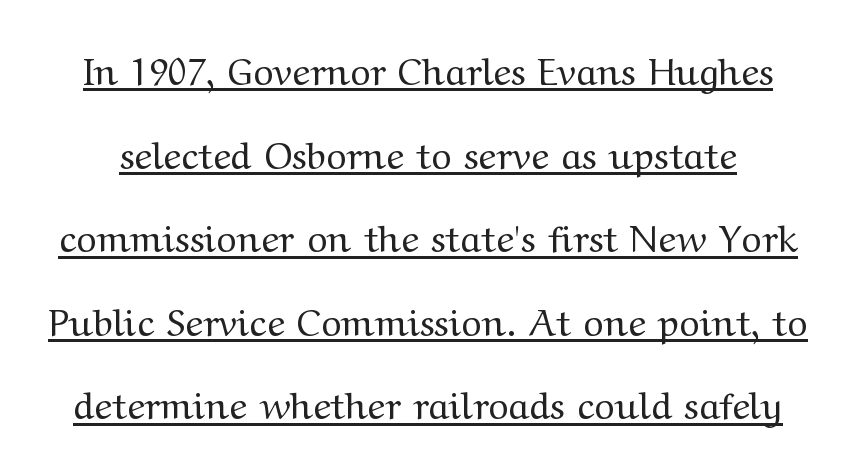
Q: Is the text bold? A: No.
Q: Is the text italic (slanted)? A: No, it is upright.
Q: Is the typeface a serif or a sans-serif typeface? A: Serif.
Q: Is the text underlined? A: Yes.
Q: Is the spacing between letters normal or unusually wide? A: Normal.
Q: Is the spacing between lines tight, normal or loose? A: Loose.
Q: Width (condensed, normal, or wide)? A: Wide.
Q: Stroke contrast? A: Medium.
Q: x-height? A: Medium.
Q: Monospaced? A: No.
